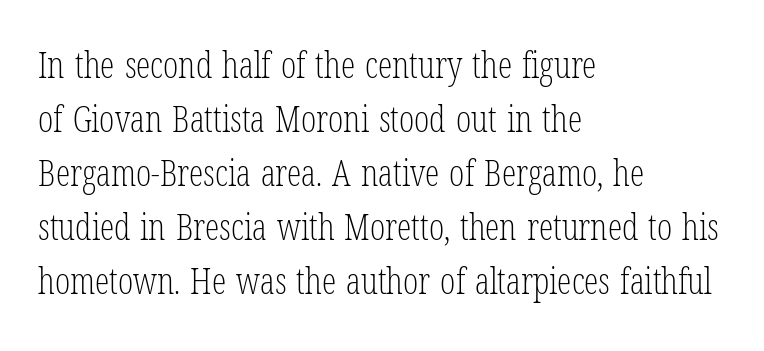
Q: Is the text bold? A: No.
Q: Is the text italic (slanted)? A: No, it is upright.
Q: Is the typeface a serif or a sans-serif typeface? A: Serif.
Q: Is the text underlined? A: No.
Q: How is the paragraph aligned? A: Left-aligned.
Q: Is the spacing between letters normal or unusually wide? A: Normal.
Q: Is the spacing between lines tight, normal or loose? A: Normal.
Q: Width (condensed, normal, or wide)? A: Condensed.
Q: Stroke contrast? A: Low.
Q: x-height? A: Medium.
Q: Monospaced? A: No.
